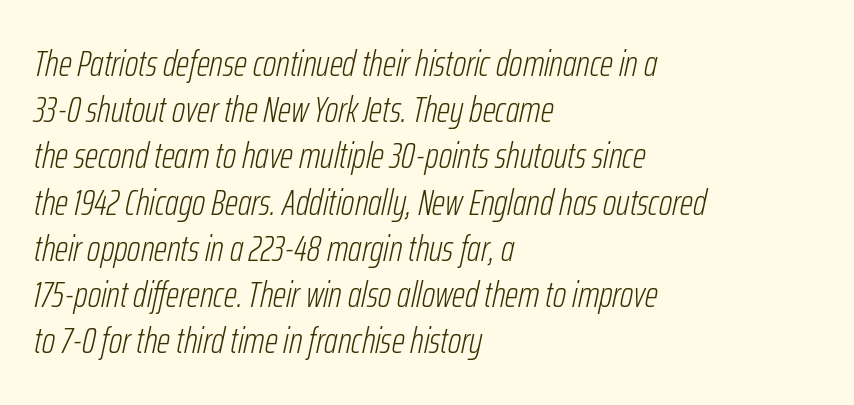
The image shows 37 px light, condensed type, italic (leaning right); set left-aligned, normal line spacing (1.25x), normal letter spacing, not underlined; low stroke contrast and a medium x-height.
